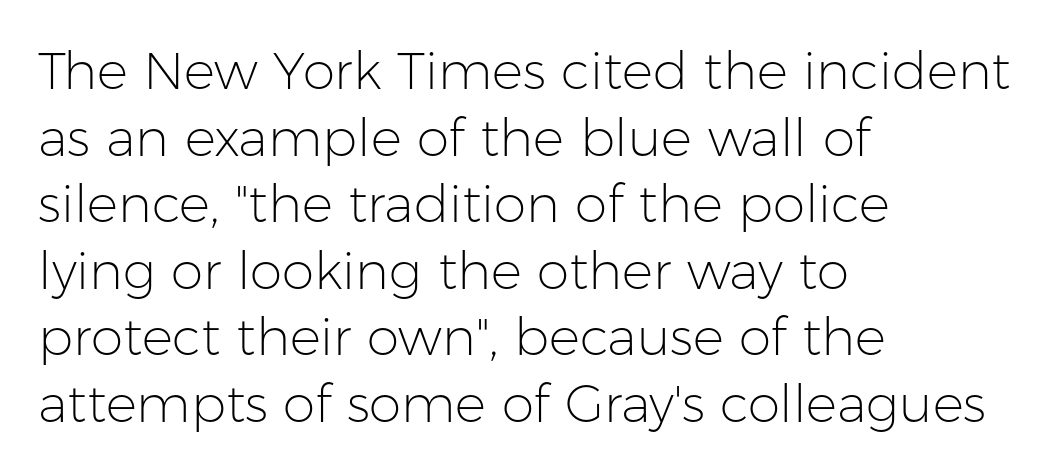
This sample uses a sans-serif face. Just letters on the line, the space beneath them empty. Here the designer chose a conventional face with non-uniform glyph widths. Observe the ordinary spacing: letters are neighbours, not strangers. This is roman type, the default non-slanted kind. Honestly, the row spacing looks completely unremarkable.
